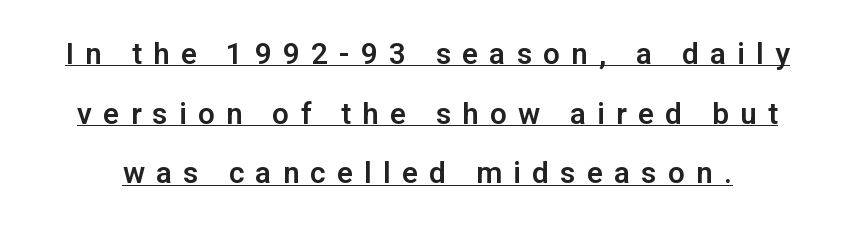
Observe the absence of serifs on each vertical stroke in this sample. Line spacing here is loose. The face used here is proportionally spaced, like ordinary book or web type. A typographer would call this underscored text.
